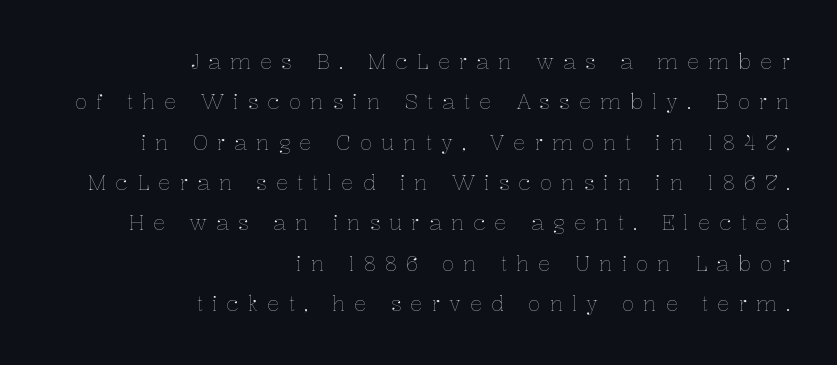
Loose tracking; the words dissolve into strings of separated letters. Descenders are the only things crossing below the line. Do the letters lean? They stand straight. Compared with a typical body face, this is equally light or lighter still. In terms of leading, this rendering errs on the spacious side.
